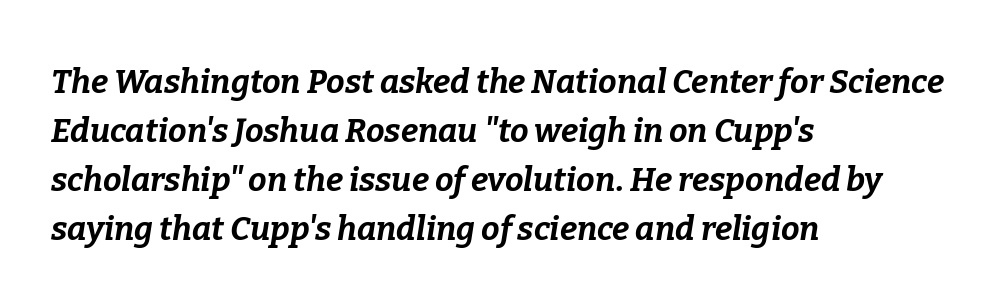
Q: Is the text bold? A: Yes.
Q: Is the text italic (slanted)? A: Yes, it leans right by about 9 degrees.
Q: Is the text underlined? A: No.
Q: How is the paragraph aligned? A: Left-aligned.
Q: Is the spacing between letters normal or unusually wide? A: Normal.
Q: Is the spacing between lines tight, normal or loose? A: Normal.
Q: Width (condensed, normal, or wide)? A: Normal.
Q: Stroke contrast? A: Low.
Q: x-height? A: Medium.
Q: Monospaced? A: No.
